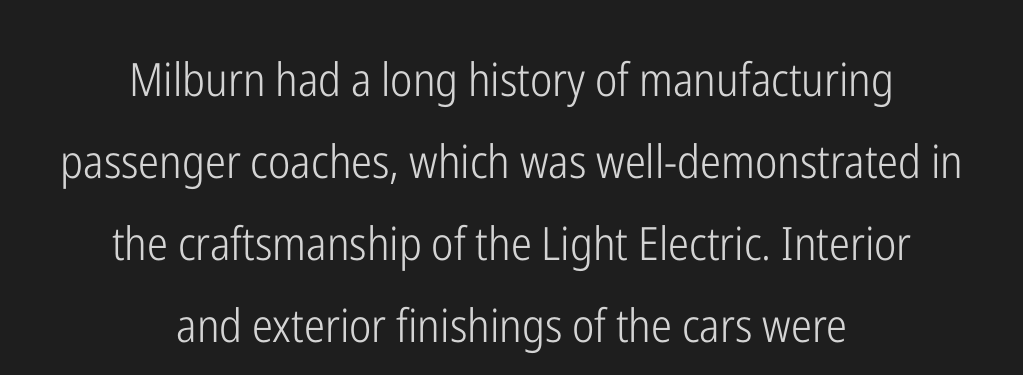
Q: Is the text bold? A: No.
Q: Is the text italic (slanted)? A: No, it is upright.
Q: Is the typeface a serif or a sans-serif typeface? A: Sans-serif.
Q: Is the text underlined? A: No.
Q: How is the paragraph aligned? A: Centered.
Q: Is the spacing between letters normal or unusually wide? A: Normal.
Q: Width (condensed, normal, or wide)? A: Condensed.
Q: Stroke contrast? A: Low.
Q: x-height? A: Medium.
Q: Monospaced? A: No.
